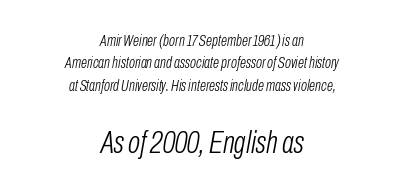
The image shows 32 px light, condensed type, italic (leaning right); set centered, normal line spacing (1.4x), normal letter spacing, not underlined; the second (bottom) block is 2.0x larger; low stroke contrast and a medium x-height.
